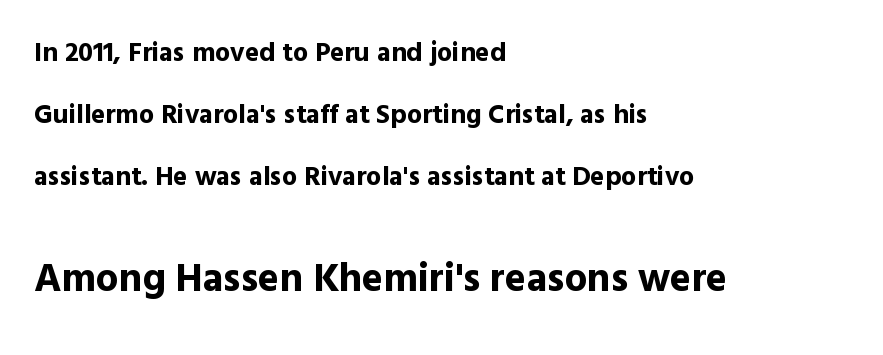
Each word holds together tightly as a unit, with standard inter-letter gaps. Honestly, there is no underline to notice here at all. These lines are rendered in a variable-pitch font. This layout puts the modest block above and the oversized block below. Vertical strokes here are truly vertical.
